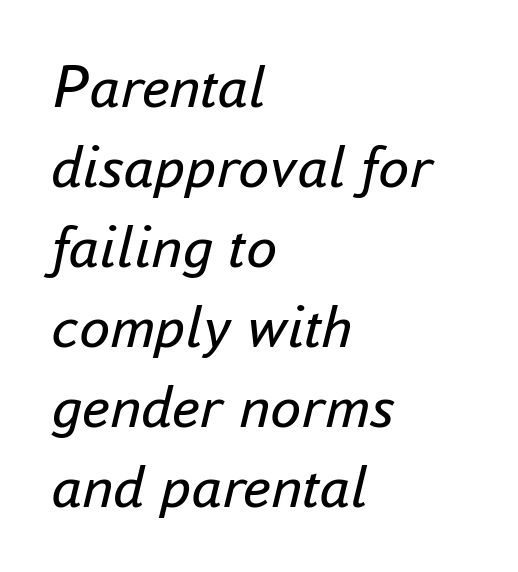
Notice how the stems are inclined rather than vertical — that's the hallmark of italics. The lines are quadded left. The tracking reads as untouched default to a designer's eye. The strip under each line holds only bare page.
